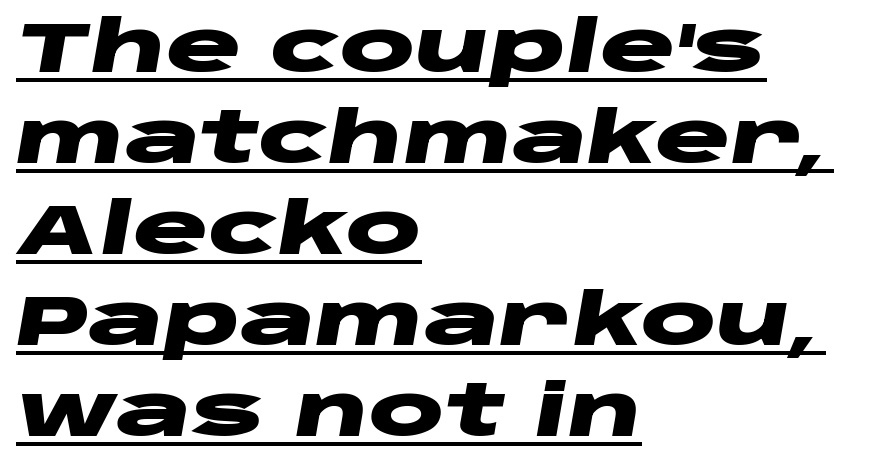
The image shows 70 px heavy, wide type, italic (leaning right); set left-aligned, normal line spacing (1.3x), normal letter spacing, underlined; low stroke contrast and a large x-height.
